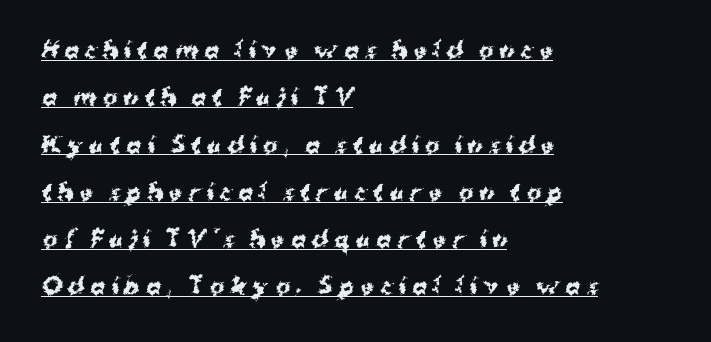
Q: Is the text bold? A: Yes.
Q: Is the text italic (slanted)? A: Yes.
Q: Is the text underlined? A: Yes.
Q: How is the paragraph aligned? A: Left-aligned.
Q: Is the spacing between letters normal or unusually wide? A: Unusually wide.
Q: Is the spacing between lines tight, normal or loose? A: Loose.
